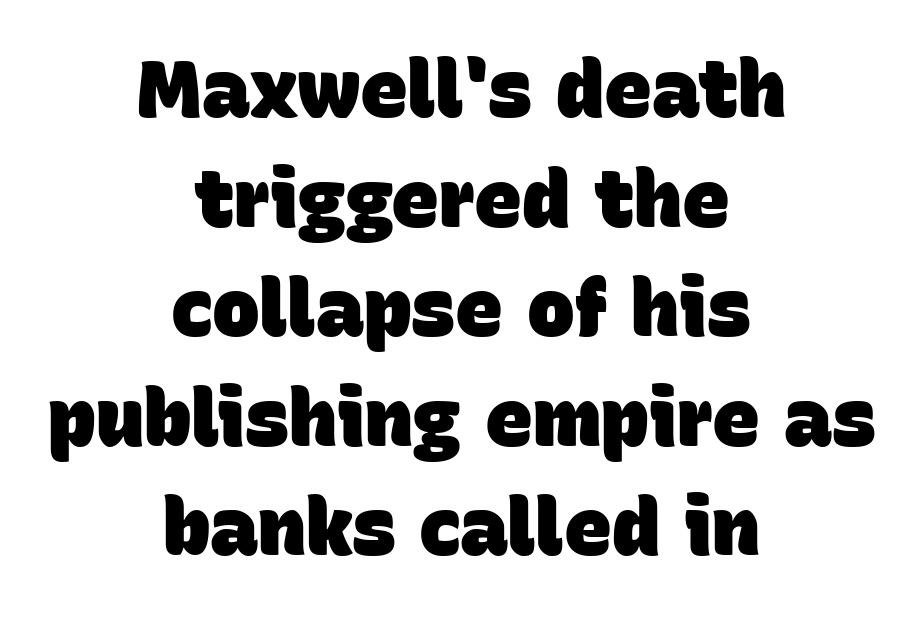
The image shows 80 px heavy sans-serif type; set centered, normal line spacing (1.37x), normal letter spacing, not underlined; low stroke contrast and a large x-height.
